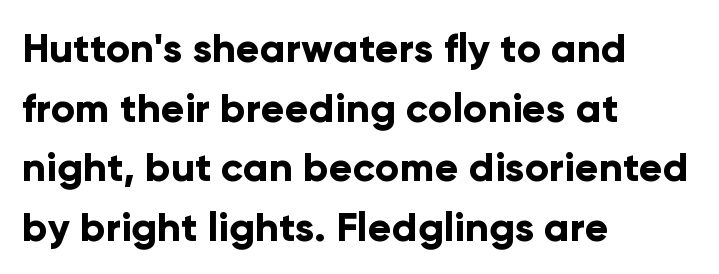
The image shows 40 px bold sans-serif type, upright; set left-aligned, normal line spacing (1.49x), normal letter spacing, not underlined; low stroke contrast and a medium x-height.
